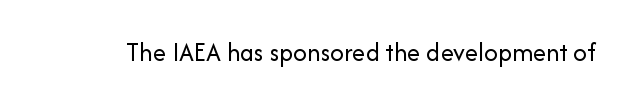
The image shows 27 px text type, upright; set normal letter spacing, not underlined.
